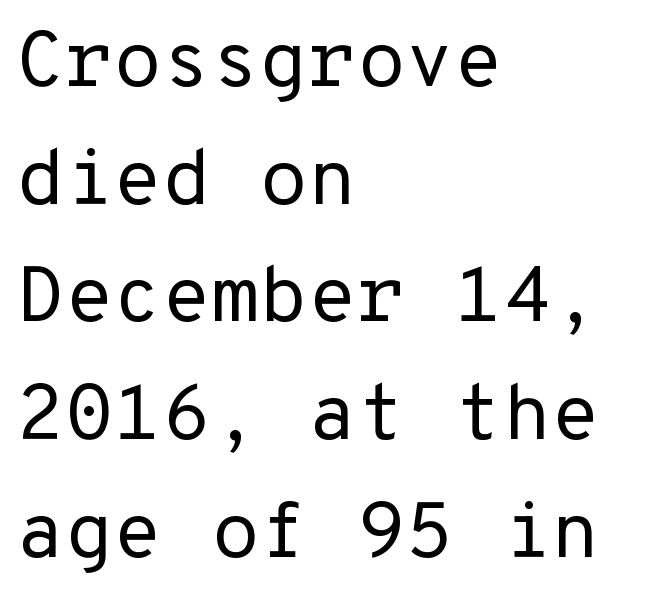
The image shows 79 px regular-weight sans-serif type, upright, monospaced; set left-aligned, normal line spacing (1.49x), normal letter spacing, not underlined; low stroke contrast and a medium x-height.
